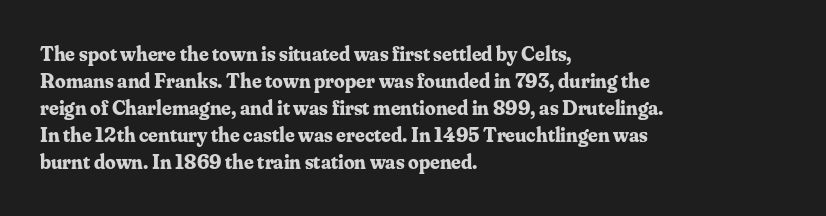
The space directly below the letters is spotless. In terms of leading, this rendering sits right in the middle. Notice how the stems are strictly vertical — no italics here. Honestly, the letter spacing is just normal — you wouldn't notice it. Typesetter's note: full bold, strokes at maximum text heaviness.
